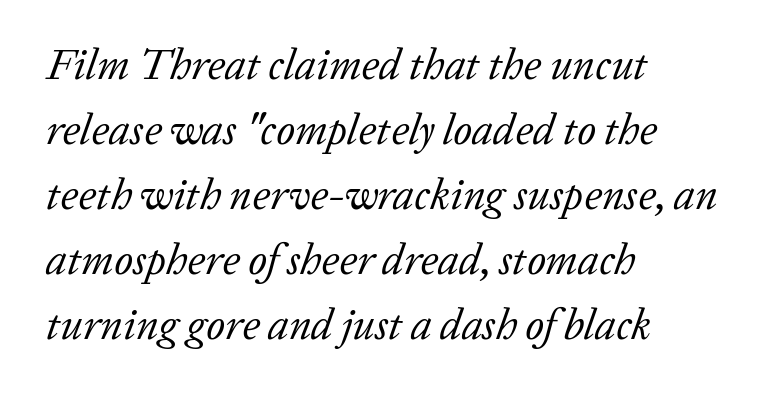
The image shows 43 px regular-weight serif type, italic (leaning right); set left-aligned, normal line spacing (1.51x), normal letter spacing, not underlined; low stroke contrast and a medium x-height.
